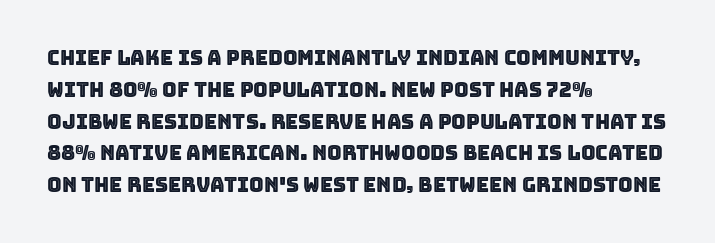
Q: Is the text italic (slanted)? A: No, it is upright.
Q: Is the text underlined? A: No.
Q: How is the paragraph aligned? A: Left-aligned.
Q: Is the spacing between letters normal or unusually wide? A: Normal.
Q: Is the spacing between lines tight, normal or loose? A: Normal.
